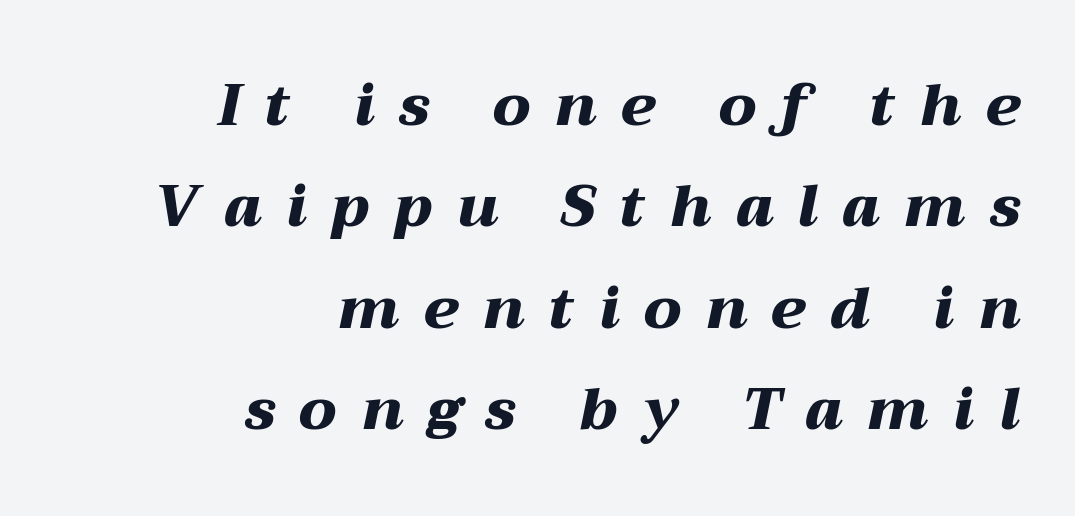
Words float on clear page, feet unadorned. Looks like regular typesetting: each glyph gets only the width it needs. The specimen reads as italic at a glance. The paragraph has a hard right edge and a soft left edge. Look at the tracking — it's clearly loosened, letters drifting apart.
